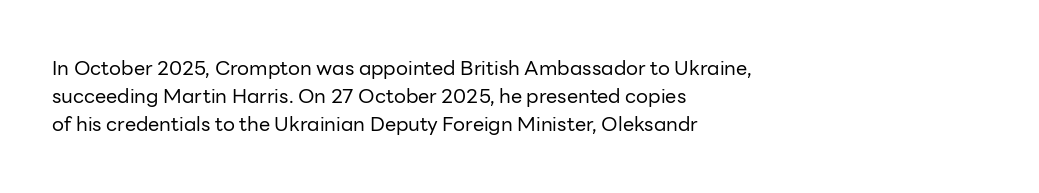
Q: Is the text bold? A: No.
Q: Is the text italic (slanted)? A: No, it is upright.
Q: Is the text underlined? A: No.
Q: How is the paragraph aligned? A: Left-aligned.
Q: Is the spacing between letters normal or unusually wide? A: Normal.
Q: Is the spacing between lines tight, normal or loose? A: Normal.
